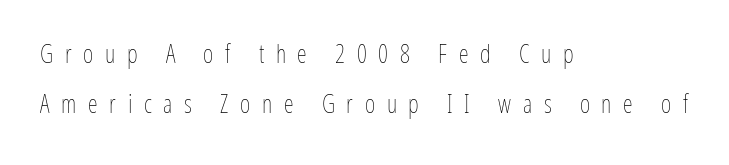
This reads as an unemphasized weight, regular at the heaviest. The letterforms stand isolated, each surrounded by extra space. Ordinary non-slanted type is in use. Summary of vertical rhythm: relaxed, with wide interline spacing. The string is rendered with underlining switched off. In CSS terms this would be text-align: left.
